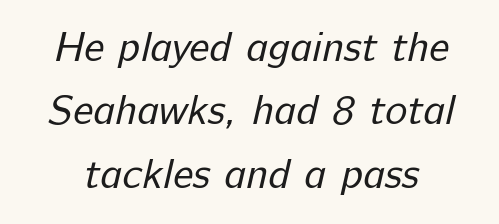
Q: Is the text bold? A: No.
Q: Is the typeface a serif or a sans-serif typeface? A: Sans-serif.
Q: Is the text underlined? A: No.
Q: Is the spacing between letters normal or unusually wide? A: Normal.
Q: Is the spacing between lines tight, normal or loose? A: Normal.
Q: Width (condensed, normal, or wide)? A: Normal.
Q: Stroke contrast? A: Low.
Q: x-height? A: Medium.
Q: Monospaced? A: No.
